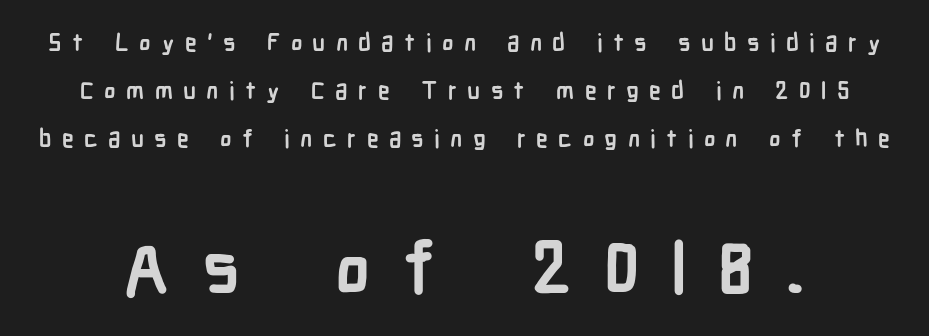
Between these two stacked blocks, the lower one wins on size. A typesetter would call this proportional, since set widths differ per character. A great deal of white space separates one row of letters from the next. Typographically, this falls in the sans-serif category.
